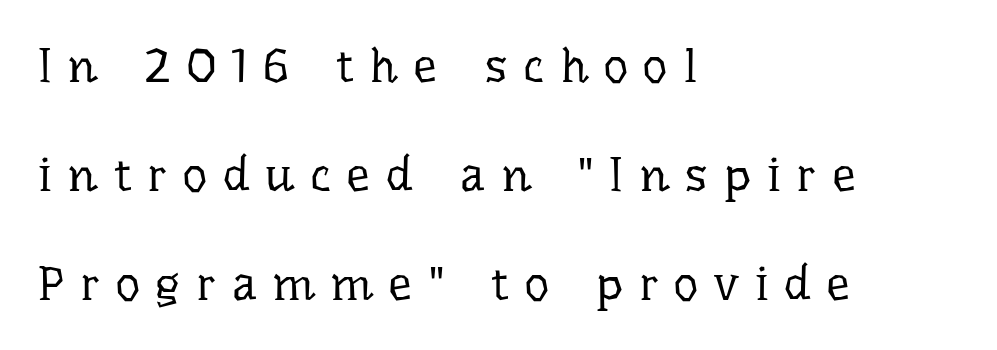
The font's upright variant was chosen for this text. Here the designer chose a conventional face with non-uniform glyph widths. Typographically, this falls in the serif category. The cut favours lightness, reaching ordinary text weight at its darkest. Does the copy run flush right? No — it runs flush left. The block of text is sparse from top to bottom, with ample space between rows.
